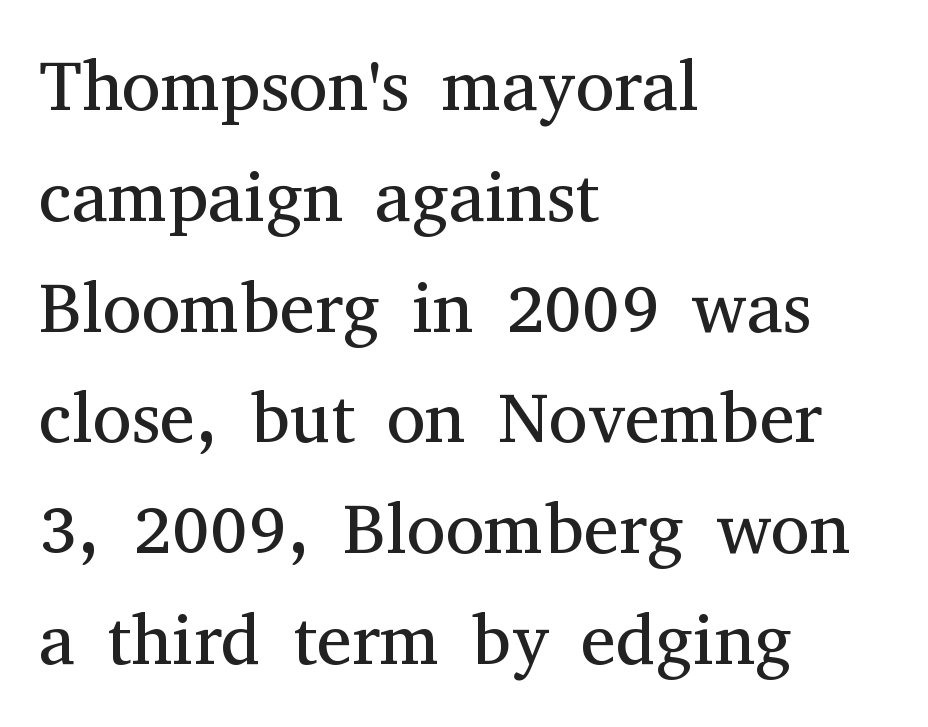
The image shows 71 px regular-weight serif type, upright; set left-aligned, normal line spacing (1.56x), normal letter spacing, not underlined; medium stroke contrast and a medium x-height.
